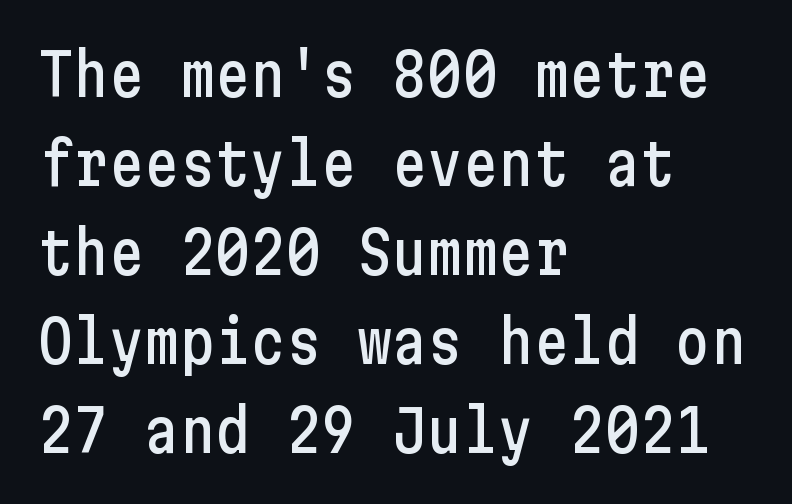
What stands out about the letter spacing? Nothing — it is the standard amount. Are there feet on the stems? There aren't — it's a sans. This is the regular roman posture of the typeface. The compositor pushed each line to the left boundary. Whoever set this chose a conventional vertical rhythm. Glance below the letters and you will spot only blank space.
